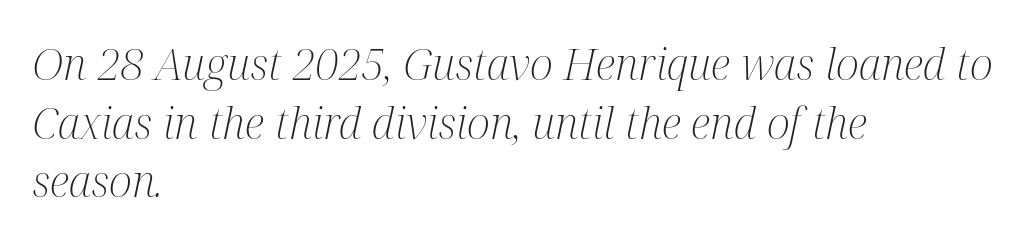
Q: Is the text bold? A: No.
Q: Is the text italic (slanted)? A: Yes, it leans right by about 12 degrees.
Q: Is the typeface a serif or a sans-serif typeface? A: Serif.
Q: Is the text underlined? A: No.
Q: How is the paragraph aligned? A: Left-aligned.
Q: Is the spacing between letters normal or unusually wide? A: Normal.
Q: Is the spacing between lines tight, normal or loose? A: Normal.
Q: Width (condensed, normal, or wide)? A: Condensed.
Q: Stroke contrast? A: Medium.
Q: x-height? A: Medium.
Q: Monospaced? A: No.
